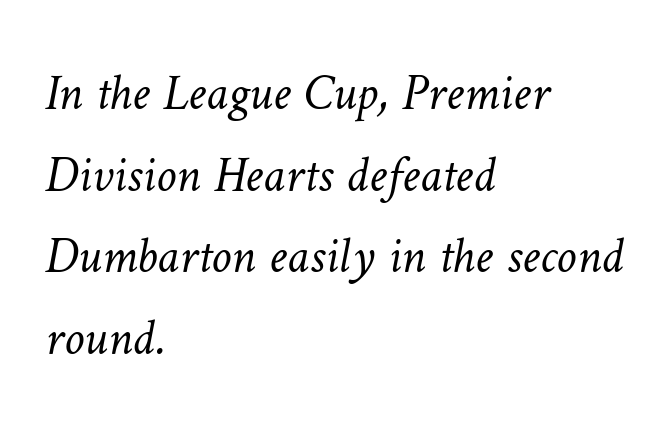
Descender tails drop into unmarked territory. In terms of letterspacing, this is plain default setting. Is this a fixed-width face? No — the glyphs have proportional, varying widths. Interline gaps are of average width in this sample. Weight class: somewhere from thin through regular. Left-aligned paragraph, ragged on the right.
